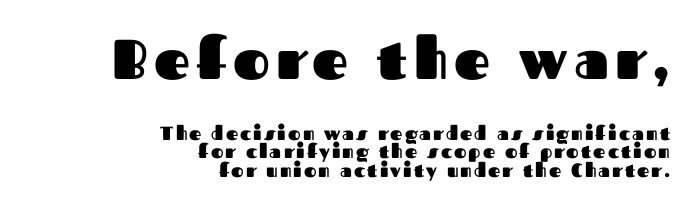
Q: Is the text bold? A: Yes.
Q: Is the text italic (slanted)? A: No, it is upright.
Q: Is the typeface a serif or a sans-serif typeface? A: Sans-serif.
Q: Is the text underlined? A: No.
Q: How is the paragraph aligned? A: Right-aligned.
Q: Is the spacing between lines tight, normal or loose? A: Tight.
Q: Which block of text is set in a larger size, the first (top) or the second (bottom)? A: The first (top) one.
Q: Width (condensed, normal, or wide)? A: Normal.
Q: Stroke contrast? A: Medium.
Q: x-height? A: Medium.
Q: Monospaced? A: No.
